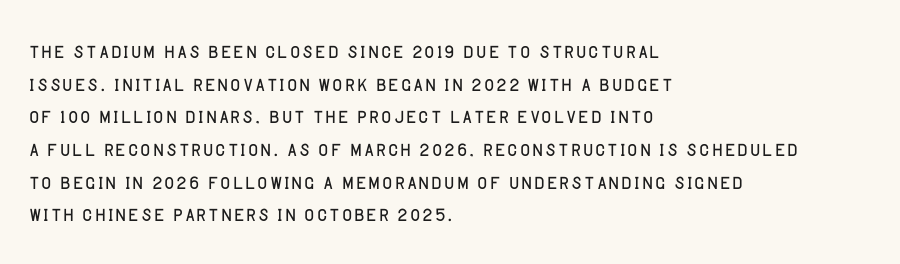
{"italic": "no", "bold": "no", "underline": "no", "align": "left", "line_spacing_ratio": 1.21, "letter_spacing": "normal", "letter_spacing_em": 0.0, "glyph_px": 27}
